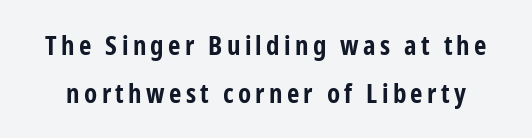
{"italic": "no", "bold": "yes", "underline": "no", "line_spacing_ratio": 1.79, "glyph_px": 27}
